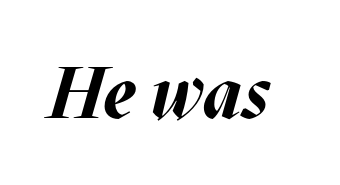
The image shows 73 px bold type, italic (leaning right); set normal letter spacing, not underlined; medium stroke contrast and a large x-height.
